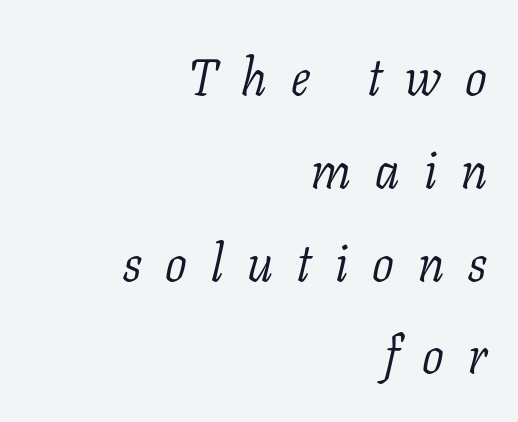
This sample has the flowing, uneven cadence of proportional lettering. Plain, unruled lines of type. If you drew a line through each stem, it would be angled. Letters have the restrained weight of plain body copy at most.
